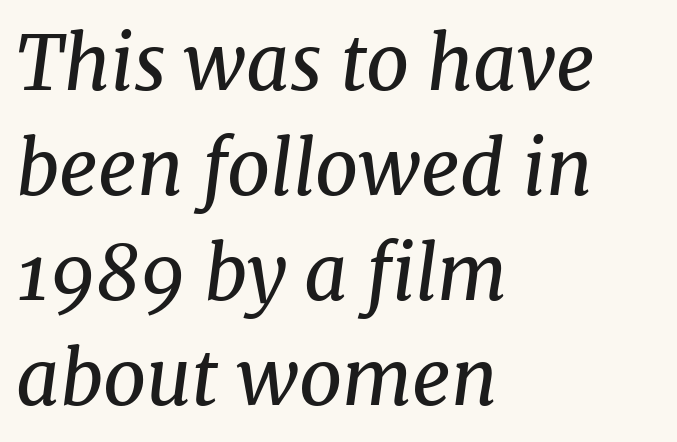
{"serif": "yes", "italic": "yes", "lean": "right", "slant_degrees": 8, "bold": "no", "weight": "regular", "width": "normal", "stroke_contrast": "medium", "x_height": "medium", "monospaced": "no", "underline": "no", "align": "left", "line_spacing": "normal", "line_spacing_ratio": 1.4, "letter_spacing": "normal", "letter_spacing_em": 0.0, "glyph_px": 75}
